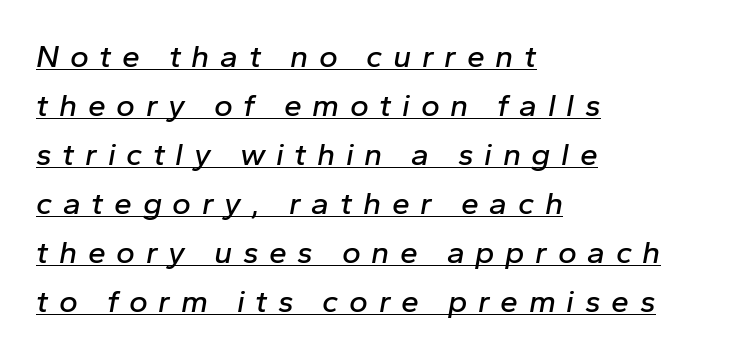
Q: Is the text italic (slanted)? A: Yes, it leans right by about 10 degrees.
Q: Is the text underlined? A: Yes.
Q: How is the paragraph aligned? A: Left-aligned.
Q: Is the spacing between letters normal or unusually wide? A: Unusually wide.
Q: Is the spacing between lines tight, normal or loose? A: Normal.
Q: Width (condensed, normal, or wide)? A: Normal.
Q: Stroke contrast? A: Low.
Q: x-height? A: Medium.
Q: Monospaced? A: No.
